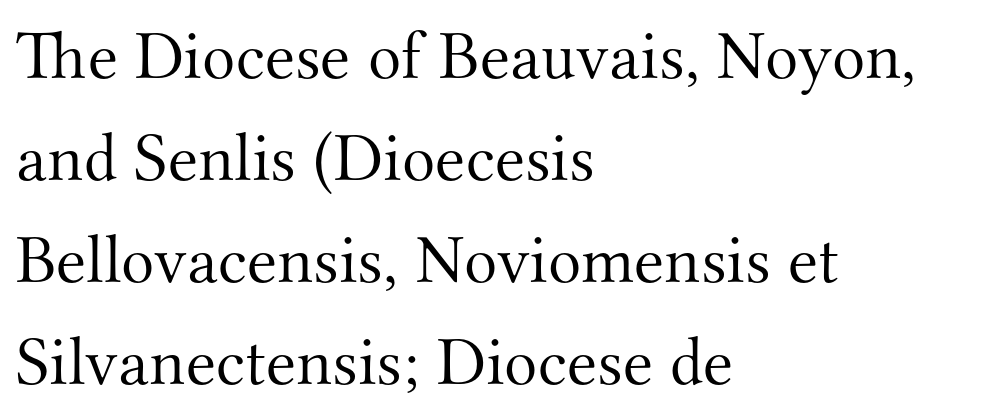
{"serif": "yes", "italic": "no", "bold": "no", "weight": "light", "width": "normal", "stroke_contrast": "medium", "x_height": "small", "monospaced": "no", "underline": "no", "align": "left", "line_spacing": "normal", "line_spacing_ratio": 1.48, "letter_spacing": "normal", "letter_spacing_em": 0.0, "glyph_px": 69}
